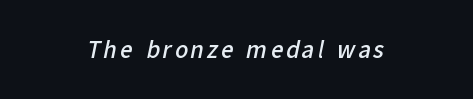
The image shows 22 px text type; set centered, not underlined.
